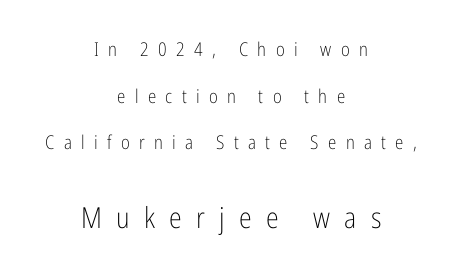
The image shows 29 px light, condensed sans-serif type, upright; set centered, loose line spacing (2.45x), unusually wide letter spacing (+0.49 em), not underlined; the second (bottom) block is 1.53x larger; low stroke contrast and a medium x-height.
